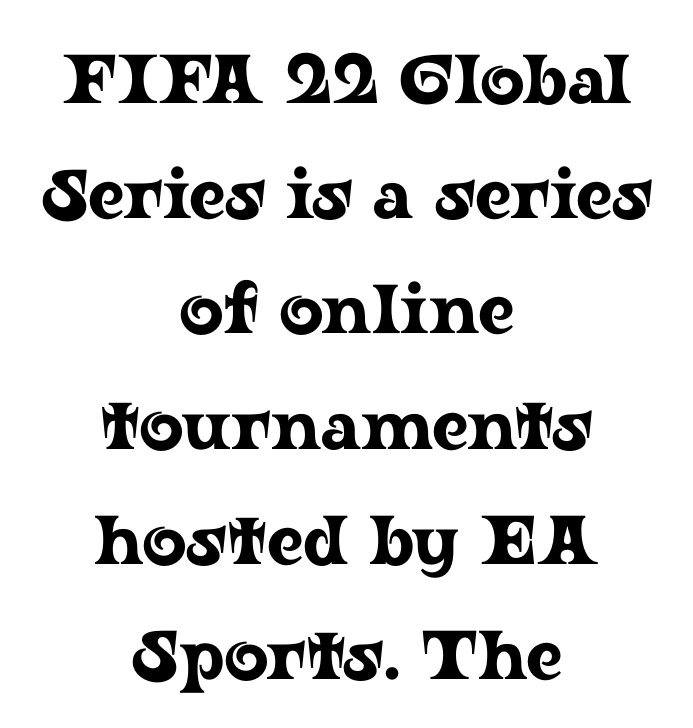
Q: Is the text italic (slanted)? A: No, it is upright.
Q: Is the typeface a serif or a sans-serif typeface? A: Serif.
Q: Is the text underlined? A: No.
Q: How is the paragraph aligned? A: Centered.
Q: Is the spacing between letters normal or unusually wide? A: Normal.
Q: Is the spacing between lines tight, normal or loose? A: Normal.
Q: Width (condensed, normal, or wide)? A: Wide.
Q: Stroke contrast? A: Low.
Q: x-height? A: Medium.
Q: Monospaced? A: No.
